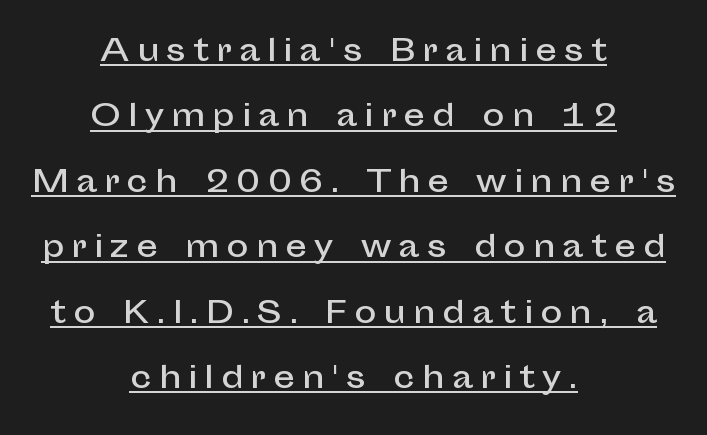
The image shows 30 px sans-serif type, upright; set centered, loose line spacing (2.18x), unusually wide letter spacing (+0.24 em), underlined; low stroke contrast and a medium x-height.
